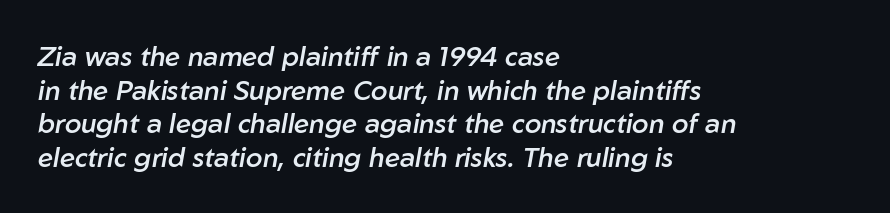
Q: Is the text bold? A: Semi-bold.
Q: Is the text italic (slanted)? A: Yes, it leans right by about 10 degrees.
Q: Is the text underlined? A: No.
Q: How is the paragraph aligned? A: Left-aligned.
Q: Is the spacing between letters normal or unusually wide? A: Normal.
Q: Is the spacing between lines tight, normal or loose? A: Normal.
